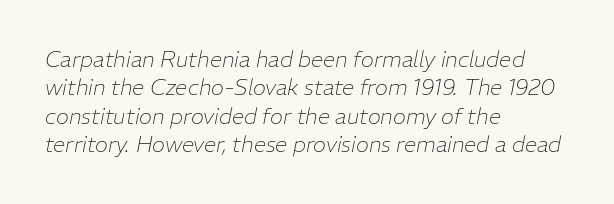
The image shows 22 px text type, italic (leaning right); set left-aligned, normal line spacing (1.29x), normal letter spacing, not underlined.
